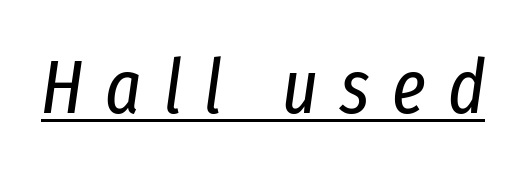
Spacing verdict: proportional, widths tailored to each character. A light-to-regular cut is what we see here. Underlining? Definitely there. Tracking value appears strongly positive — letters spread wide.
